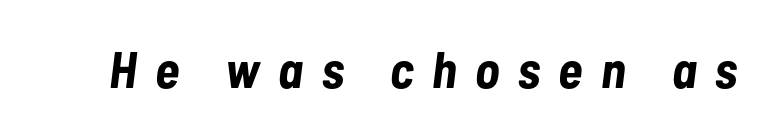
{"italic": "yes", "lean": "right", "slant_degrees": 7, "bold": "yes", "weight": "bold", "width": "condensed", "stroke_contrast": "low", "x_height": "medium", "monospaced": "no", "underline": "no", "letter_spacing": "wide", "letter_spacing_em": 0.36, "glyph_px": 51}
